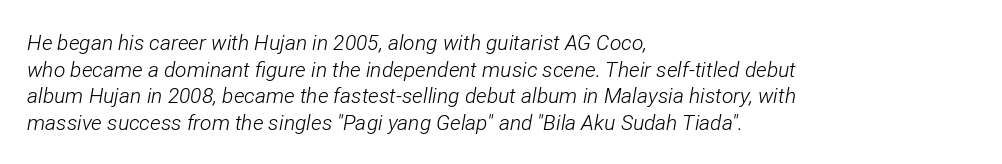
The passage is arranged the way most books set body copy — flush left. The glyphs are unaccompanied by any horizontal stroke below them. You can tell it's italic because the verticals aren't actually vertical. Honestly, the letter spacing is just normal — you wouldn't notice it.
